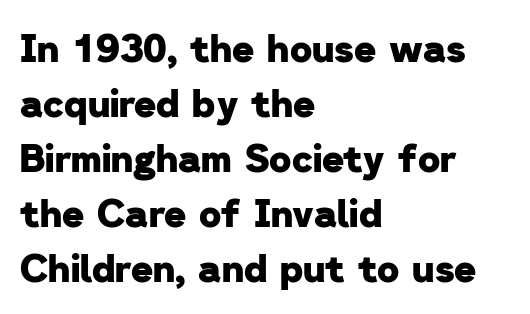
Does the copy run flush right? No — it runs flush left. Each row of text sits above clean, open space. Students, note that the glyphs here touch the page at normal intervals. Weight check: bold — yes, fully. The text was rendered using a sans face with plain stroke endings. Vertical spacing — default.
